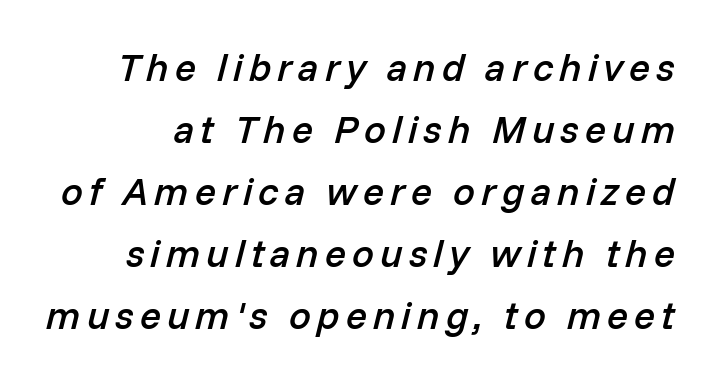
Q: Is the text bold? A: Semi-bold.
Q: Is the text italic (slanted)? A: Yes, it leans right by about 14 degrees.
Q: Is the text underlined? A: No.
Q: Is the spacing between lines tight, normal or loose? A: Normal.
Q: Width (condensed, normal, or wide)? A: Normal.
Q: Stroke contrast? A: Low.
Q: x-height? A: Medium.
Q: Monospaced? A: No.
